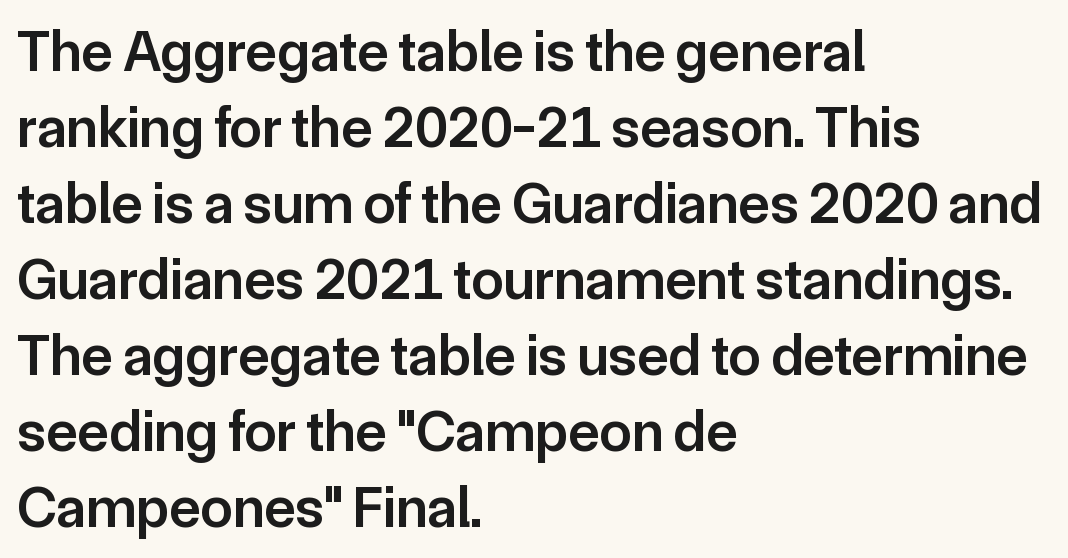
The image shows 58 px semibold sans-serif type, upright; set left-aligned, normal line spacing (1.31x), normal letter spacing, not underlined; low stroke contrast and a medium x-height.
